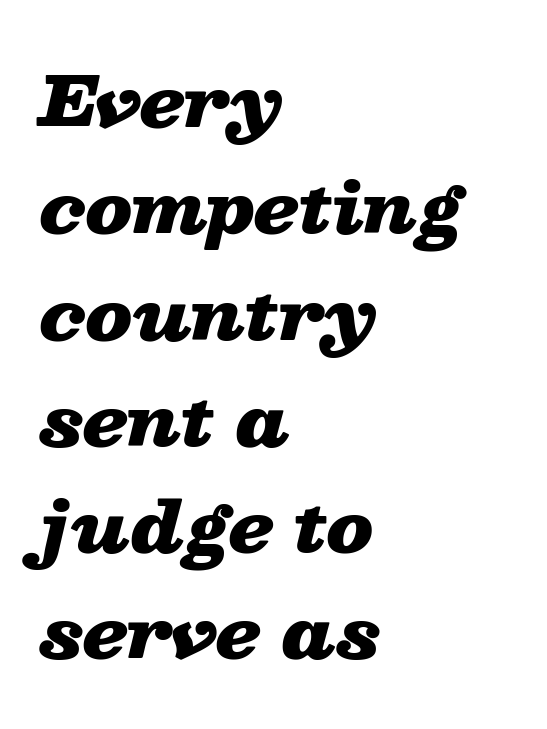
{"italic": "yes", "lean": "right", "slant_degrees": 13, "bold": "yes", "weight": "heavy", "width": "wide", "stroke_contrast": "low", "x_height": "medium", "monospaced": "no", "underline": "no", "align": "left", "line_spacing": "normal", "line_spacing_ratio": 1.54, "letter_spacing": "normal", "letter_spacing_em": 0.0, "glyph_px": 69}
